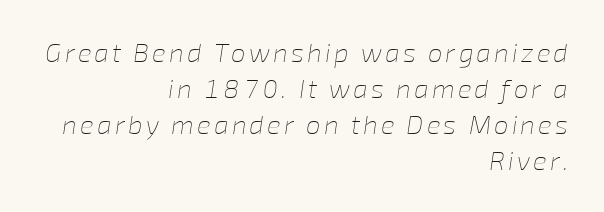
A typesetter would mark this as italic. In CSS terms this would be text-align: right. The gap between lines stays unmarked. Honestly, the row spacing looks completely unremarkable.
